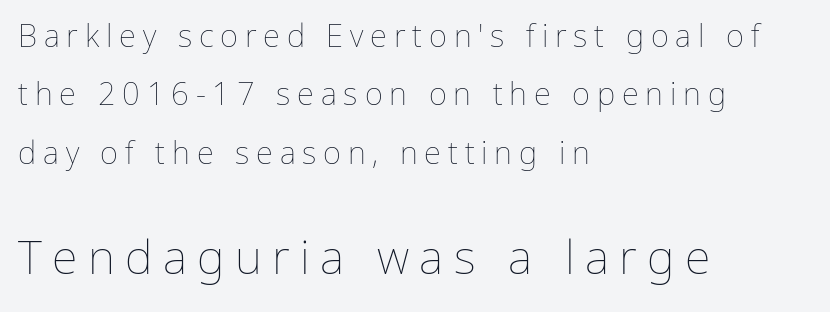
Unlike italic type, these characters show no tilt at all. Anything drawn beneath the words? Only blank space. Visually the block forms a straight wall on the left and a jagged coastline on the right. Weight: not bold — regular or lighter.
